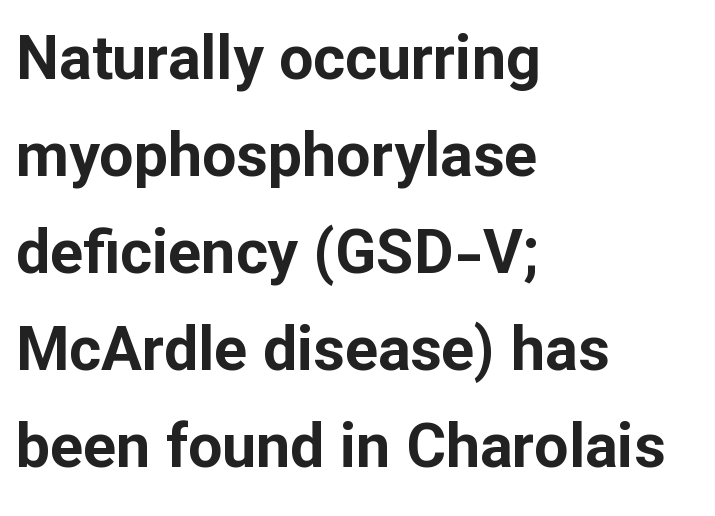
This sample has the flowing, uneven cadence of proportional lettering. Has an underline been added? It has not. Stroke terminals: plain, sans-serif. Inter-character spacing is left at the font's built-in metrics.
